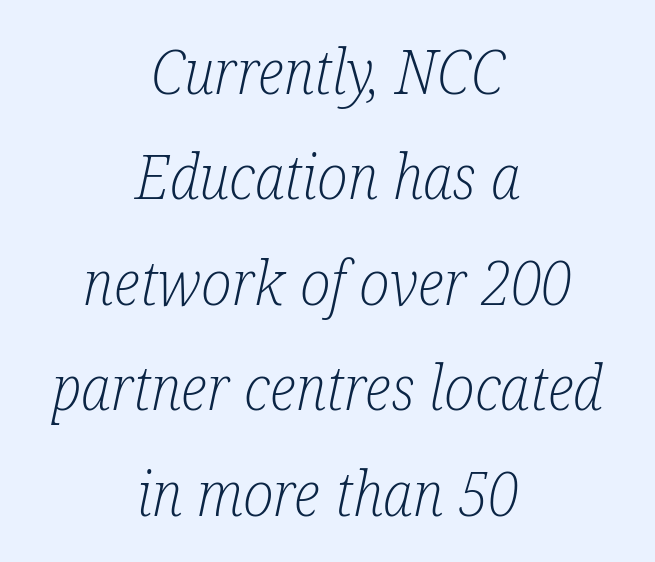
The paragraph shown floats in the horizontal middle. Varying glyph widths throughout — classic text-font behaviour. Beneath every word, the page is bare. Italic? Definitely — the glyphs are oblique. Evenly set lines give the paragraph a standard silhouette.
